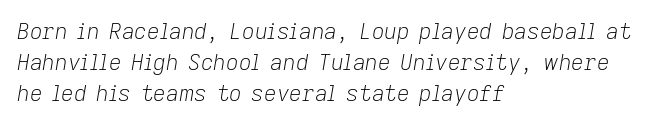
The image shows 22 px text type, italic (leaning right); set left-aligned, normal line spacing (1.4x), normal letter spacing, not underlined.
